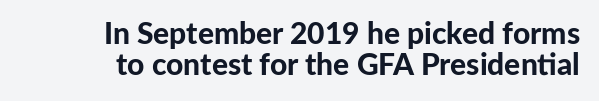
Q: Is the text bold? A: Yes.
Q: Is the text italic (slanted)? A: No, it is upright.
Q: Is the typeface a serif or a sans-serif typeface? A: Sans-serif.
Q: Is the text underlined? A: No.
Q: How is the paragraph aligned? A: Right-aligned.
Q: Is the spacing between letters normal or unusually wide? A: Normal.
Q: Is the spacing between lines tight, normal or loose? A: Tight.
Q: Width (condensed, normal, or wide)? A: Normal.
Q: Stroke contrast? A: Low.
Q: x-height? A: Medium.
Q: Monospaced? A: No.
